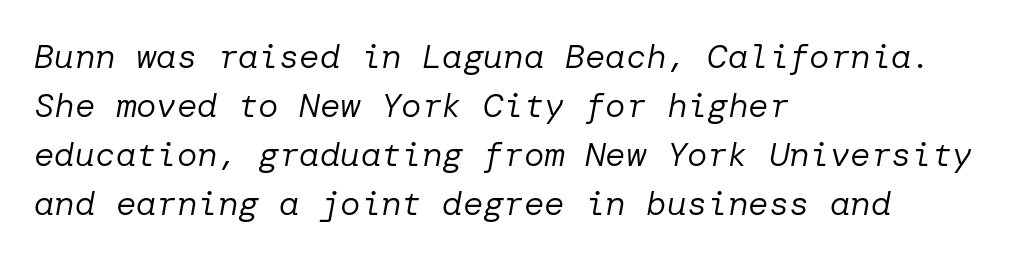
The image shows 34 px regular-weight type, italic (leaning right); set left-aligned, normal line spacing (1.44x), normal letter spacing, not underlined; low stroke contrast and a medium x-height.
